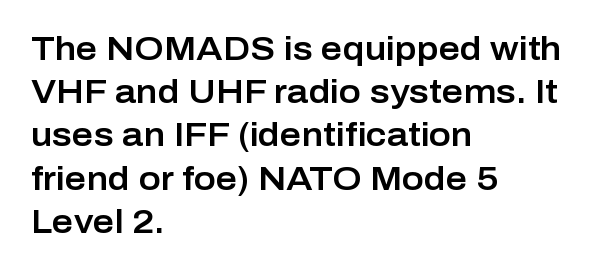
No feet cap the strokes, marking this as sans-serif type. These lines stack with their left ends in a neat column. The lettering holds an erect, upright posture throughout. Think of a printed novel: that variable character pitch is what you see here. The lines sit at an ordinary, default distance from one another. Standard letterfit; no display-style spreading of the glyphs.
